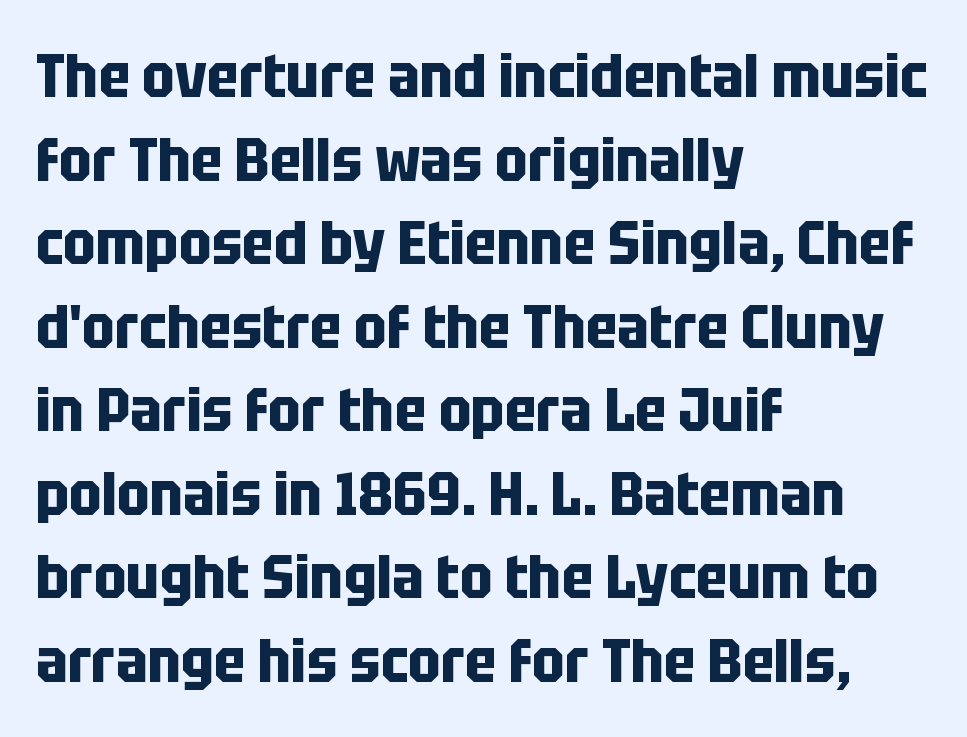
{"serif": "no", "italic": "no", "bold": "yes", "weight": "bold", "width": "condensed", "stroke_contrast": "low", "x_height": "large", "monospaced": "no", "underline": "no", "align": "left", "line_spacing": "normal", "line_spacing_ratio": 1.37, "letter_spacing": "normal", "letter_spacing_em": 0.0, "glyph_px": 61}
